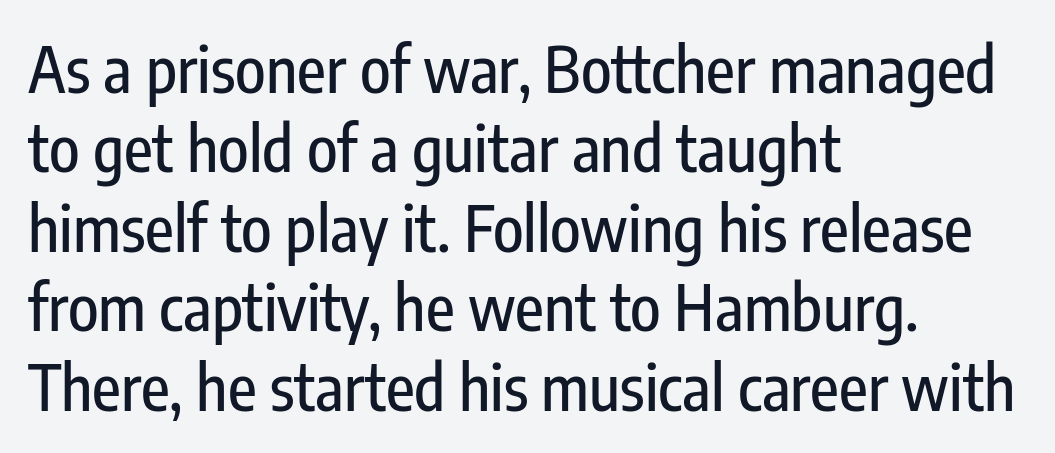
Q: Is the text italic (slanted)? A: No, it is upright.
Q: Is the typeface a serif or a sans-serif typeface? A: Sans-serif.
Q: Is the text underlined? A: No.
Q: How is the paragraph aligned? A: Left-aligned.
Q: Is the spacing between letters normal or unusually wide? A: Normal.
Q: Is the spacing between lines tight, normal or loose? A: Normal.
Q: Width (condensed, normal, or wide)? A: Condensed.
Q: Stroke contrast? A: Low.
Q: x-height? A: Medium.
Q: Monospaced? A: No.
